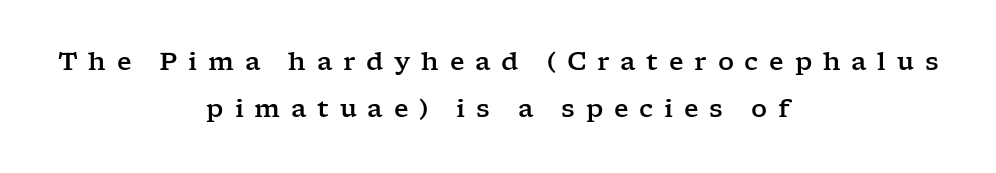
The image shows 25 px text type, upright; set centered, line spacing 1.88x, unusually wide letter spacing (+0.43 em), not underlined.
